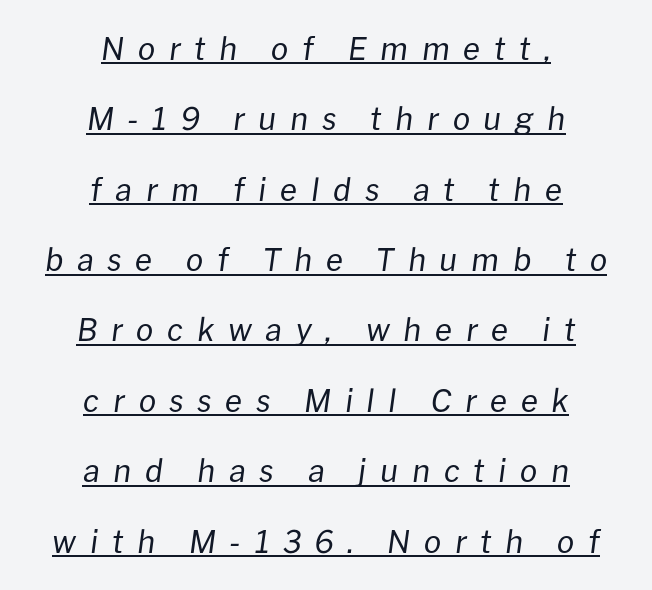
Unbolded letterforms with no extra heft. Baseline-to-baseline distance is far greater than the letter height. A typesetter would call this heavily tracked-out type. These lines are rendered in a variable-pitch font.
